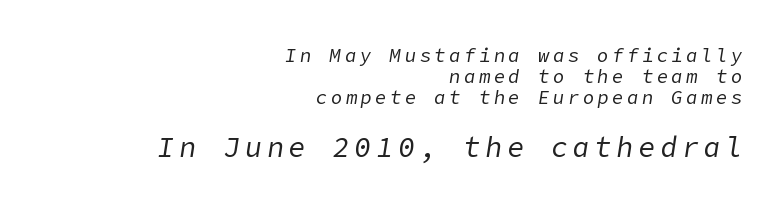
Q: Is the text bold? A: No.
Q: Is the text italic (slanted)? A: Yes, it leans right by about 9 degrees.
Q: Is the text underlined? A: No.
Q: How is the paragraph aligned? A: Right-aligned.
Q: Is the spacing between lines tight, normal or loose? A: Tight.
Q: Which block of text is set in a larger size, the first (top) or the second (bottom)? A: The second (bottom) one.
Q: Width (condensed, normal, or wide)? A: Normal.
Q: Stroke contrast? A: Low.
Q: x-height? A: Medium.
